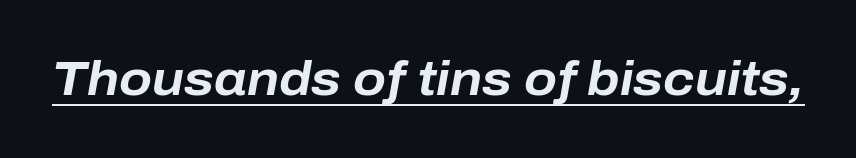
The image shows 48 px bold type, italic (leaning right); set normal letter spacing, underlined; low stroke contrast and a medium x-height.
